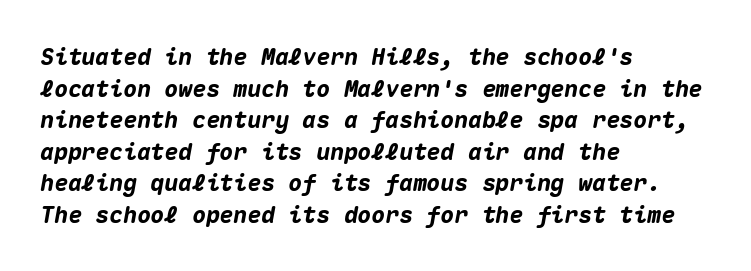
The image shows 23 px bold type, italic (leaning right); set left-aligned, normal line spacing (1.37x), normal letter spacing, not underlined.
